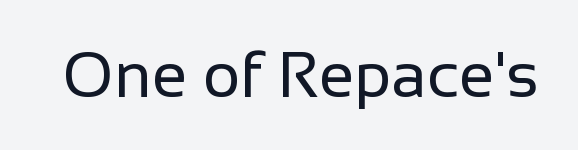
The image shows 64 px regular-weight sans-serif type, upright; set normal letter spacing, not underlined; low stroke contrast and a medium x-height.
